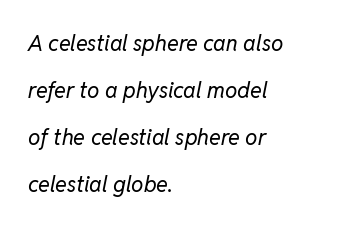
Tracking value appears to be zero — textbook default spacing. Is the block centered? No — it sits flush against the left margin. In terms of leading, this rendering errs on the spacious side. Decoration check: the copy has no underline. The glyphs look as if they've been sheared to an angle. No chunkiness to these letters — they're not bold.
